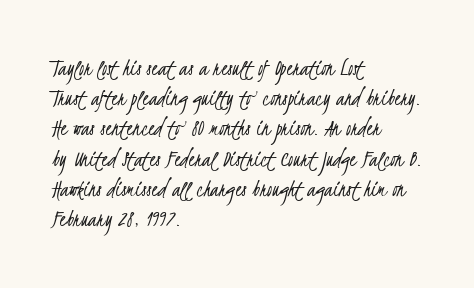
The image shows 25 px text type; set left-aligned, line spacing 1.21x, normal letter spacing, not underlined.
